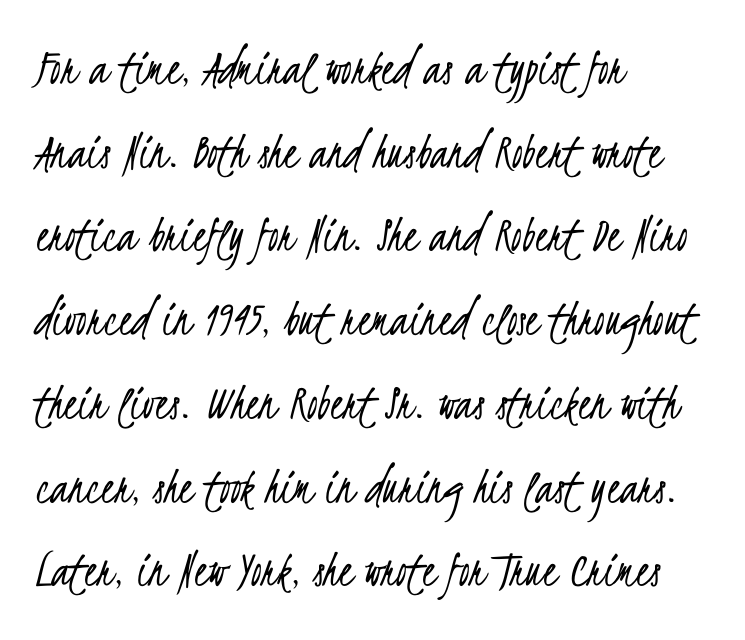
Q: Is the text bold? A: No.
Q: Is the typeface a serif or a sans-serif typeface? A: Sans-serif.
Q: Is the text underlined? A: No.
Q: How is the paragraph aligned? A: Left-aligned.
Q: Is the spacing between letters normal or unusually wide? A: Normal.
Q: Is the spacing between lines tight, normal or loose? A: Normal.
Q: Width (condensed, normal, or wide)? A: Condensed.
Q: Stroke contrast? A: Low.
Q: x-height? A: Small.
Q: Monospaced? A: No.
